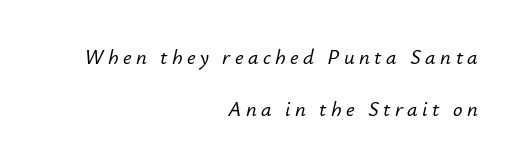
Line spacing here is loose. The lines in this sample share a right terminus and differ only in where they begin. Students, note that the glyphs here are deliberately spaced far apart. This sample uses an oblique cut, with every glyph tilted off the vertical.
